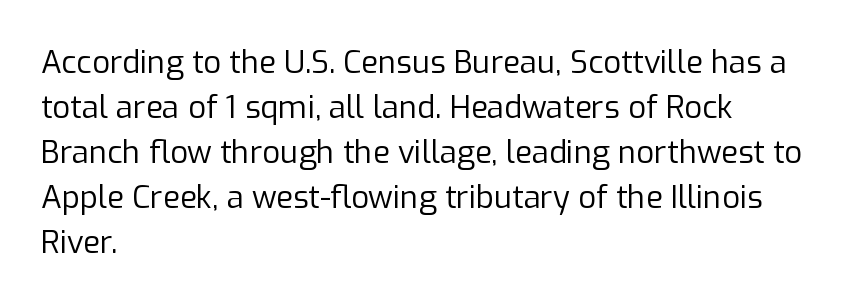
The image shows 31 px regular-weight sans-serif type, upright; set left-aligned, normal line spacing (1.45x), normal letter spacing, not underlined; low stroke contrast and a medium x-height.
